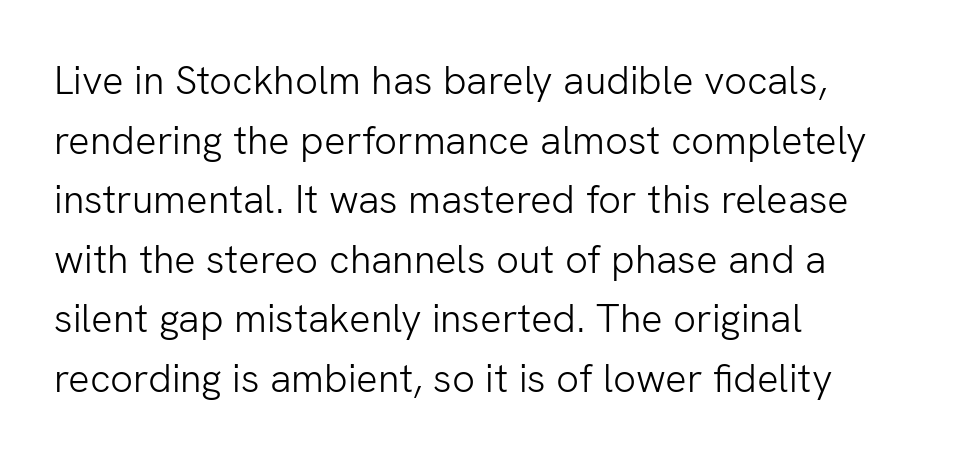
Character widths vary here, with narrow letters taking less room than wide ones. The weight tops out at a normal text grade. The type sits square on the baseline with zero lean. Each word holds together tightly as a unit, with standard inter-letter gaps.
